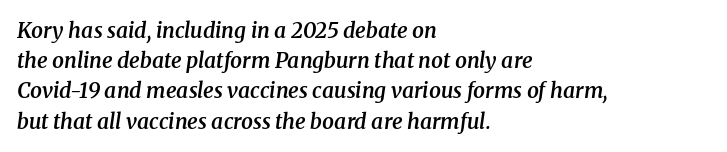
Q: Is the text bold? A: Semi-bold.
Q: Is the text italic (slanted)? A: Yes, it leans right by about 8 degrees.
Q: Is the text underlined? A: No.
Q: How is the paragraph aligned? A: Left-aligned.
Q: Is the spacing between letters normal or unusually wide? A: Normal.
Q: Is the spacing between lines tight, normal or loose? A: Normal.
